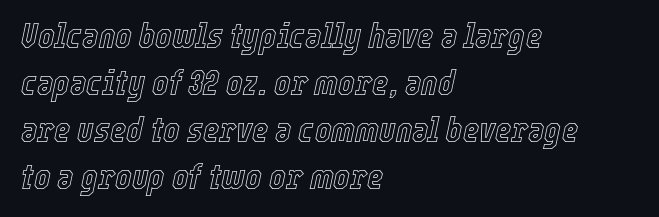
The image shows 35 px condensed type, italic (leaning right); set left-aligned, normal line spacing (1.34x), normal letter spacing, not underlined; a medium x-height.
